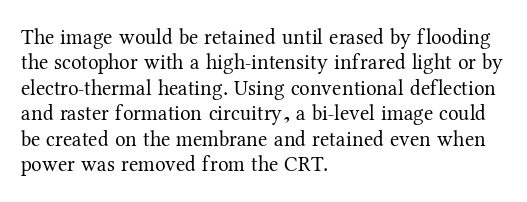
Q: Is the text bold? A: No.
Q: Is the text italic (slanted)? A: No, it is upright.
Q: Is the text underlined? A: No.
Q: How is the paragraph aligned? A: Left-aligned.
Q: Is the spacing between letters normal or unusually wide? A: Normal.
